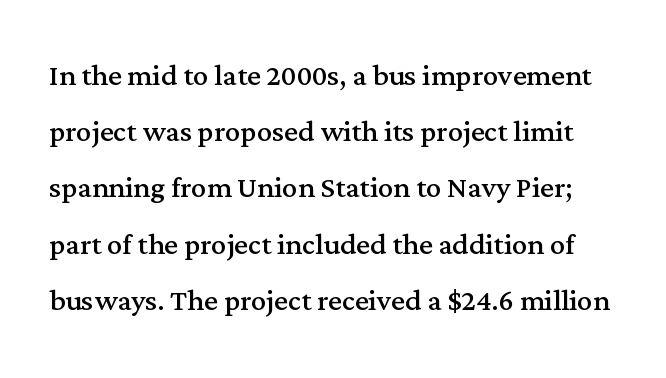
Q: Is the text bold? A: No.
Q: Is the text italic (slanted)? A: No, it is upright.
Q: Is the typeface a serif or a sans-serif typeface? A: Serif.
Q: Is the text underlined? A: No.
Q: Is the spacing between letters normal or unusually wide? A: Normal.
Q: Is the spacing between lines tight, normal or loose? A: Normal.
Q: Width (condensed, normal, or wide)? A: Normal.
Q: Stroke contrast? A: Medium.
Q: x-height? A: Medium.
Q: Monospaced? A: No.
